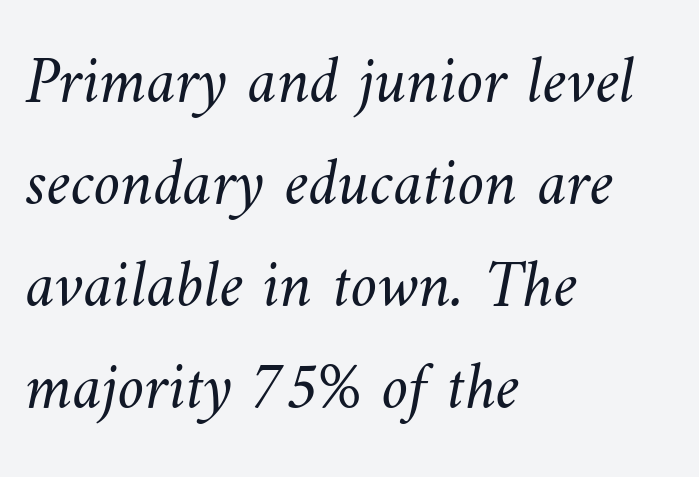
A student would call this left alignment; a typographer would say flush left, rag right. Each letter keeps its own natural width here, so spacing adapts to shape. Vertical stems look standard width or narrower in stroke. These lines sit exactly where default settings would place them. Descenders are the only things crossing below the line.
